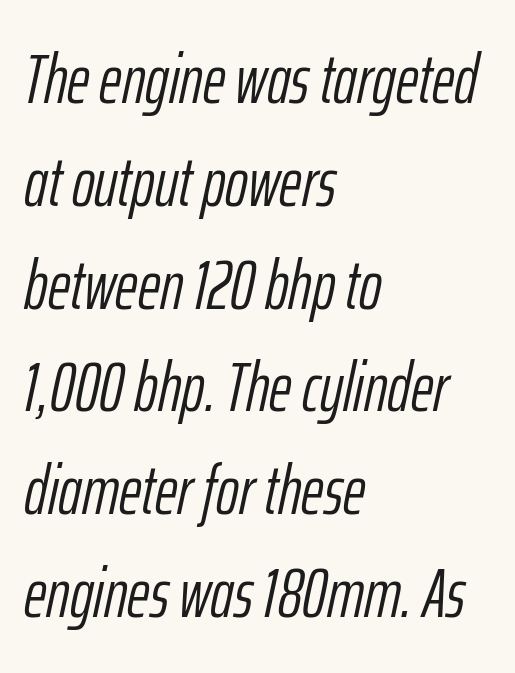
{"italic": "yes", "lean": "right", "slant_degrees": 12, "bold": "no", "weight": "light", "width": "condensed", "stroke_contrast": "low", "x_height": "medium", "monospaced": "no", "underline": "no", "align": "left", "line_spacing": "normal", "line_spacing_ratio": 1.49, "letter_spacing": "normal", "letter_spacing_em": 0.0, "glyph_px": 69}
